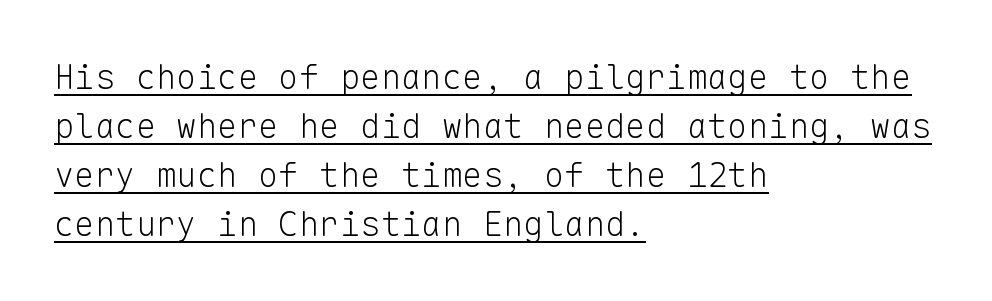
The image shows 34 px light sans-serif type, upright, monospaced; set left-aligned, normal line spacing (1.44x), normal letter spacing, underlined; low stroke contrast and a medium x-height.
